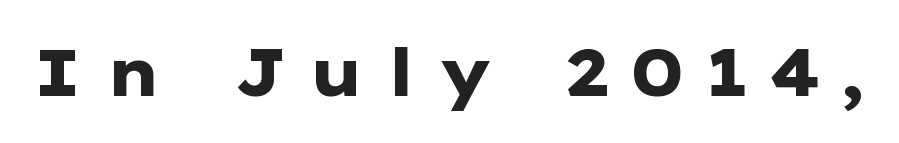
The image shows 66 px heavy, wide sans-serif type, upright; set unusually wide letter spacing (+0.29 em), not underlined; low stroke contrast and a medium x-height.
